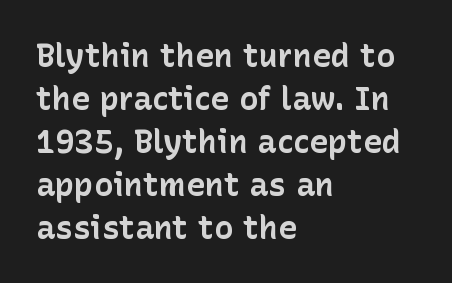
The image shows 32 px bold sans-serif type, upright; set left-aligned, normal line spacing (1.34x), normal letter spacing, not underlined; low stroke contrast and a medium x-height.
